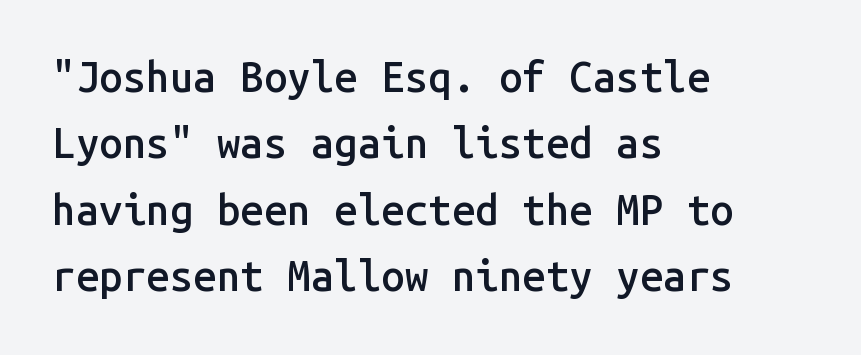
Q: Is the text bold? A: Semi-bold.
Q: Is the text italic (slanted)? A: No, it is upright.
Q: Is the typeface a serif or a sans-serif typeface? A: Sans-serif.
Q: Is the text underlined? A: No.
Q: How is the paragraph aligned? A: Left-aligned.
Q: Is the spacing between letters normal or unusually wide? A: Normal.
Q: Is the spacing between lines tight, normal or loose? A: Normal.
Q: Width (condensed, normal, or wide)? A: Normal.
Q: Stroke contrast? A: Low.
Q: x-height? A: Medium.
Q: Monospaced? A: Yes.
